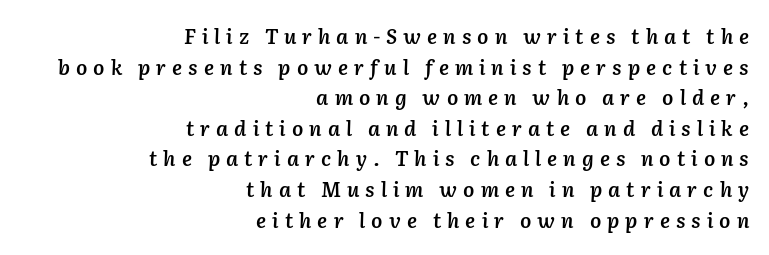
{"italic": "yes", "lean": "right", "slant_degrees": 2, "bold": "semi", "underline": "no", "align": "right", "line_spacing": "normal", "line_spacing_ratio": 1.53, "letter_spacing": "wide", "letter_spacing_em": 0.3, "glyph_px": 20}
